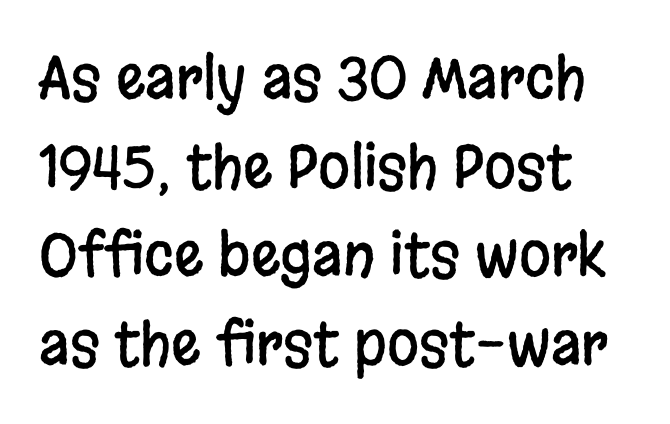
{"serif": "no", "italic": "no", "width": "condensed", "stroke_contrast": "low", "x_height": "large", "monospaced": "no", "underline": "no", "line_spacing": "normal", "line_spacing_ratio": 1.53, "letter_spacing": "normal", "letter_spacing_em": 0.0, "glyph_px": 58}
